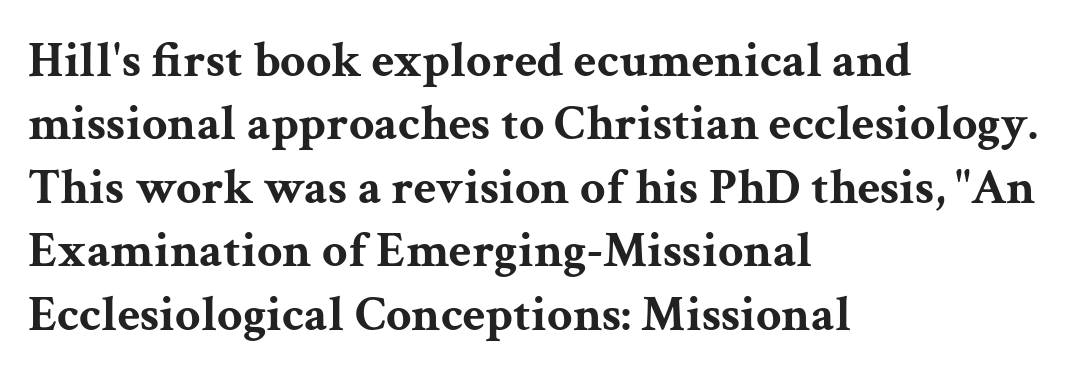
{"serif": "yes", "italic": "no", "bold": "yes", "weight": "bold", "width": "wide", "stroke_contrast": "medium", "x_height": "medium", "monospaced": "no", "underline": "no", "align": "left", "line_spacing": "normal", "line_spacing_ratio": 1.27, "letter_spacing": "normal", "letter_spacing_em": 0.0, "glyph_px": 50}
